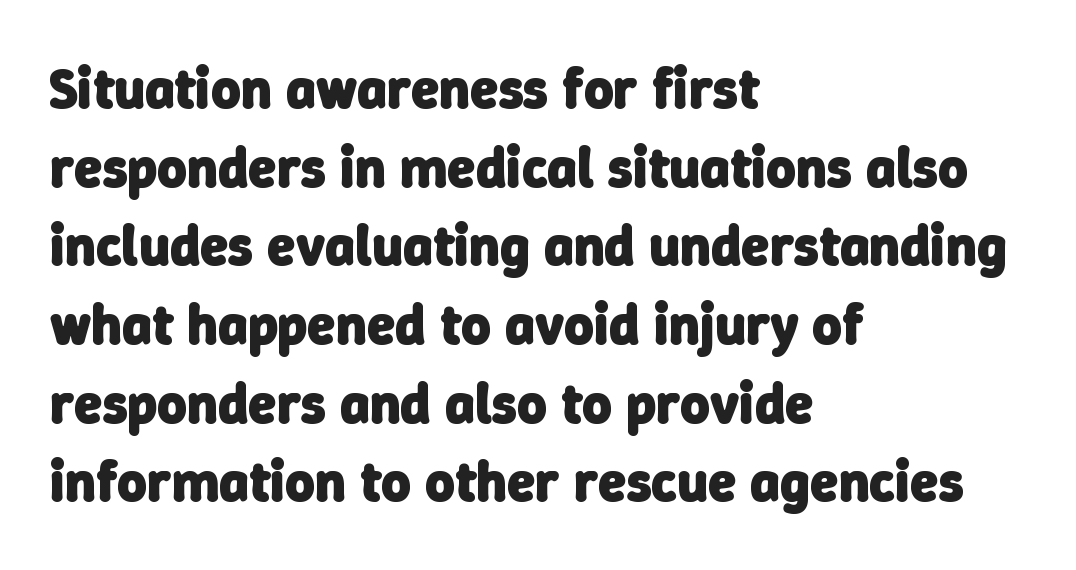
The image shows 57 px heavy sans-serif type; set left-aligned, normal line spacing (1.38x), normal letter spacing, not underlined; low stroke contrast and a medium x-height.
